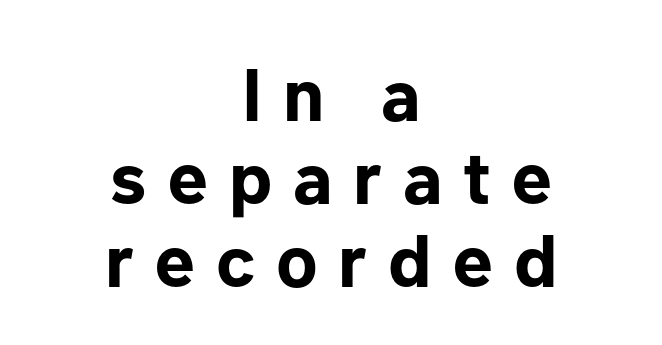
Spacing between characters has been opened up far beyond the box default. The passage is arranged like a title page — every line centered. A roman cut, with each character standing at attention. A sans-serif font was chosen for this passage. On the weight axis this lands at bold, roughly 700.
